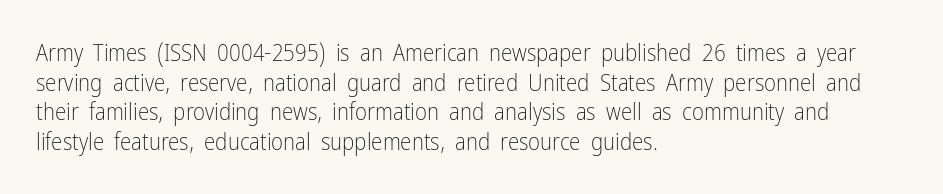
The lines sit at an ordinary, default distance from one another. The rag falls on the right side of this text block. The characters are drawn with everyday or finer stroke widths. Descender tails drop into unmarked territory.
